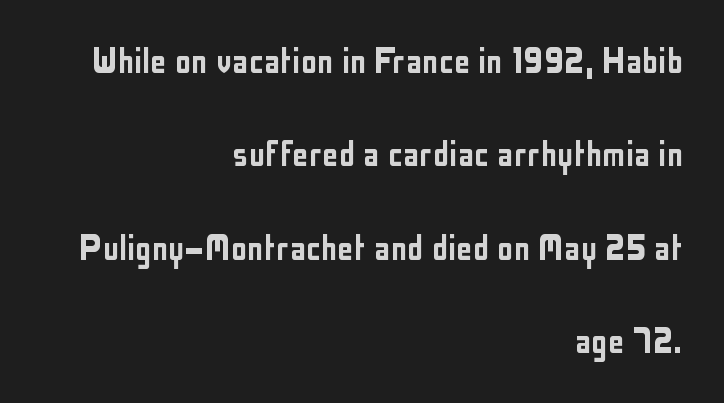
Q: Is the text italic (slanted)? A: No, it is upright.
Q: Is the typeface a serif or a sans-serif typeface? A: Sans-serif.
Q: Is the text underlined? A: No.
Q: How is the paragraph aligned? A: Right-aligned.
Q: Is the spacing between letters normal or unusually wide? A: Normal.
Q: Is the spacing between lines tight, normal or loose? A: Loose.
Q: Width (condensed, normal, or wide)? A: Condensed.
Q: Stroke contrast? A: Low.
Q: x-height? A: Medium.
Q: Monospaced? A: No.
